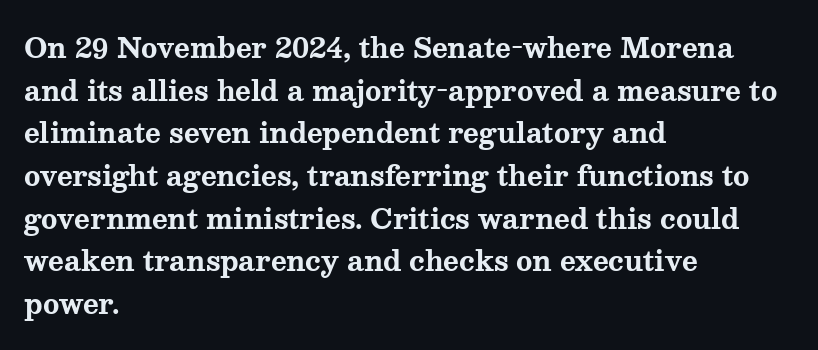
The image shows 27 px bold type, upright; set left-aligned, normal line spacing (1.58x), normal letter spacing, not underlined.
